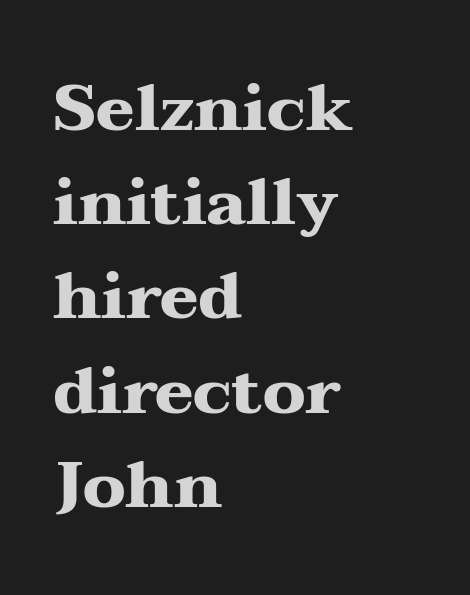
Q: Is the text bold? A: Yes.
Q: Is the text italic (slanted)? A: No, it is upright.
Q: Is the typeface a serif or a sans-serif typeface? A: Serif.
Q: Is the text underlined? A: No.
Q: How is the paragraph aligned? A: Left-aligned.
Q: Is the spacing between letters normal or unusually wide? A: Normal.
Q: Is the spacing between lines tight, normal or loose? A: Normal.
Q: Width (condensed, normal, or wide)? A: Wide.
Q: Stroke contrast? A: Medium.
Q: x-height? A: Medium.
Q: Monospaced? A: No.
